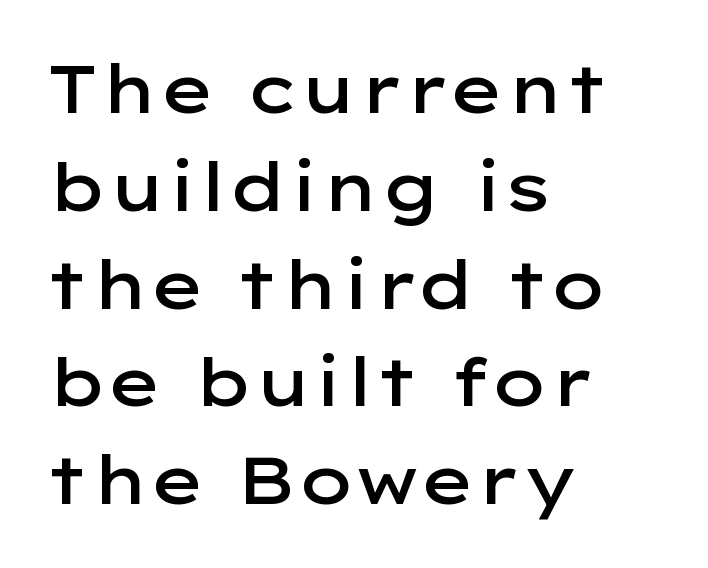
The designer left line spacing at the default. No italicization has been applied; the sample stays upright. The letters sit at their default tracking, neither squeezed nor spread. Every row of glyphs begins at an identical x-position on the left. The space directly below the letters is spotless.
